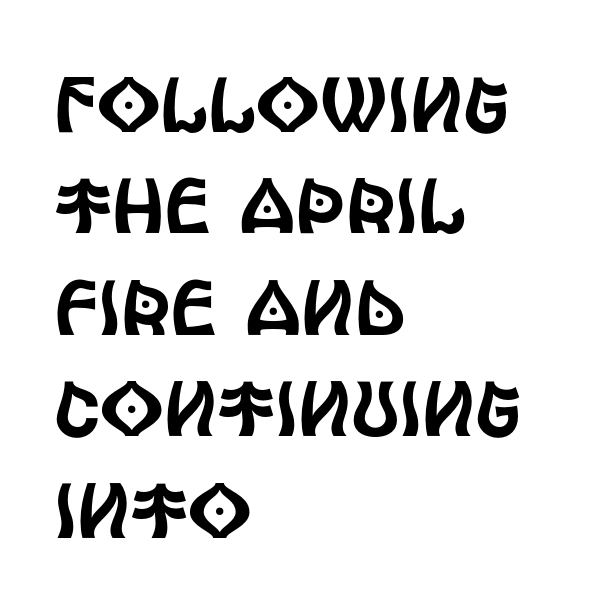
Nothing unusual about the tracking: characters are spaced as the font intends. Observe the absence of serifs on each vertical stroke in this sample. Decoration check: the copy has no underline. The leading is moderate, giving the passage an even texture. The rendering anchors every line to the left-hand side.
